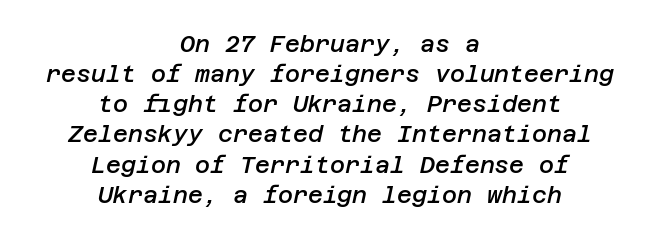
{"italic": "yes", "lean": "right", "slant_degrees": 12, "bold": "semi", "underline": "no", "align": "center", "line_spacing": "normal", "line_spacing_ratio": 1.31, "letter_spacing": "normal", "letter_spacing_em": 0.0, "glyph_px": 23}
